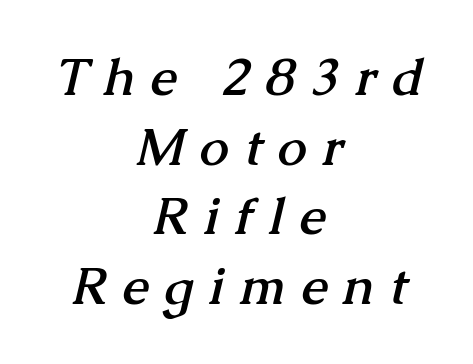
{"serif": "yes", "bold": "yes", "weight": "semibold", "width": "normal", "stroke_contrast": "medium", "x_height": "medium", "monospaced": "no", "underline": "no", "align": "center", "line_spacing": "normal", "line_spacing_ratio": 1.34, "letter_spacing": "wide", "letter_spacing_em": 0.31, "glyph_px": 52}
